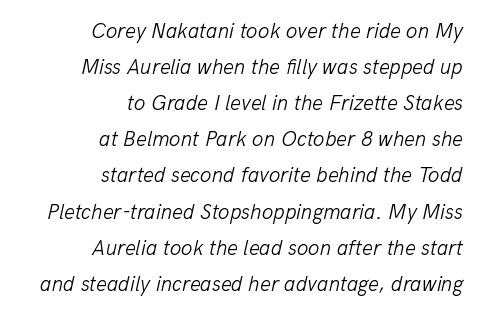
{"italic": "yes", "lean": "right", "slant_degrees": 13, "bold": "no", "underline": "no", "align": "right", "line_spacing_ratio": 1.72, "letter_spacing": "normal", "letter_spacing_em": 0.0, "glyph_px": 21}
